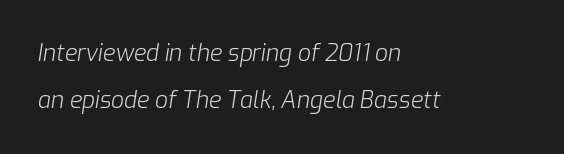
The image shows 23 px text type, italic (leaning right); set left-aligned, loose line spacing (2.06x), normal letter spacing, not underlined.
